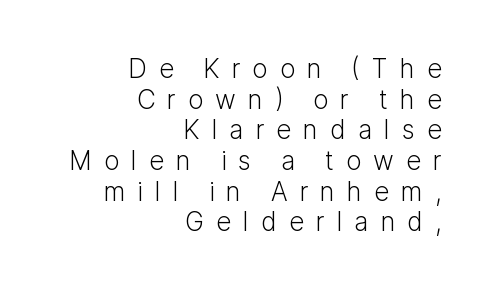
{"italic": "no", "bold": "no", "underline": "no", "align": "right", "line_spacing_ratio": 1.18, "letter_spacing": "wide", "letter_spacing_em": 0.46, "glyph_px": 26}
